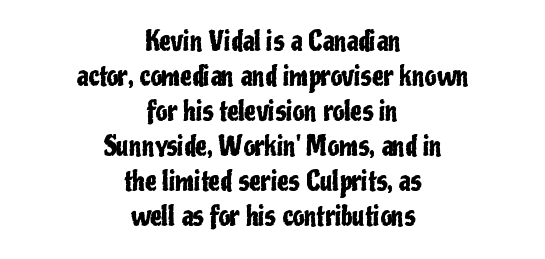
Q: Is the text italic (slanted)? A: No, it is upright.
Q: Is the text underlined? A: No.
Q: How is the paragraph aligned? A: Centered.
Q: Is the spacing between letters normal or unusually wide? A: Normal.
Q: Is the spacing between lines tight, normal or loose? A: Normal.
